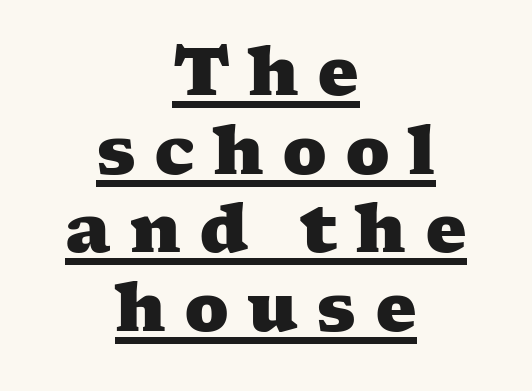
Q: Is the text bold? A: Yes.
Q: Is the typeface a serif or a sans-serif typeface? A: Serif.
Q: Is the text underlined? A: Yes.
Q: How is the paragraph aligned? A: Centered.
Q: Is the spacing between letters normal or unusually wide? A: Unusually wide.
Q: Width (condensed, normal, or wide)? A: Wide.
Q: Stroke contrast? A: Medium.
Q: x-height? A: Medium.
Q: Monospaced? A: No.
